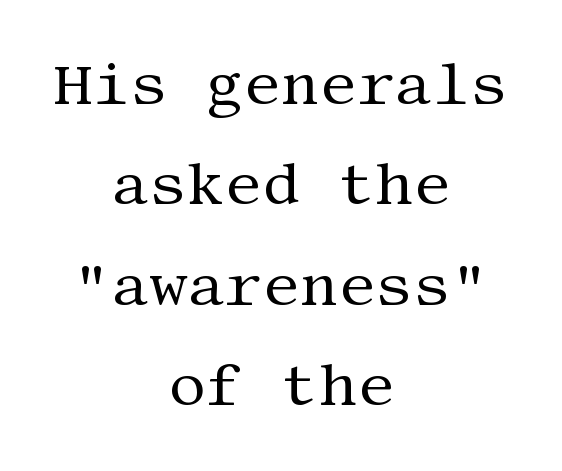
{"serif": "yes", "italic": "no", "bold": "no", "weight": "regular", "width": "normal", "stroke_contrast": "medium", "x_height": "large", "underline": "no", "align": "center", "line_spacing": "normal", "line_spacing_ratio": 1.7, "letter_spacing": "normal", "letter_spacing_em": 0.0, "glyph_px": 59}
